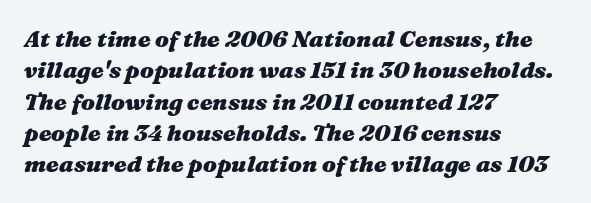
The glyphs are unaccompanied by any horizontal stroke below them. Each word holds together tightly as a unit, with standard inter-letter gaps. You can tell it's italic because the verticals aren't actually vertical. Heavy, bold letterforms. Successive baselines arrive at the customary interval.
